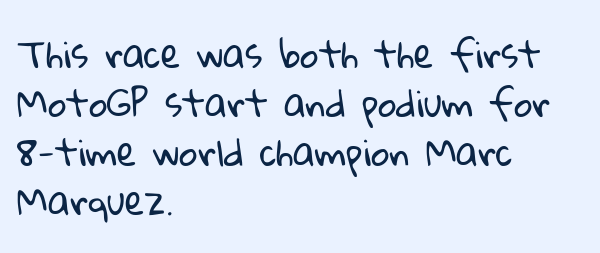
Q: Is the text bold? A: No.
Q: Is the typeface a serif or a sans-serif typeface? A: Sans-serif.
Q: Is the text underlined? A: No.
Q: How is the paragraph aligned? A: Left-aligned.
Q: Is the spacing between letters normal or unusually wide? A: Normal.
Q: Is the spacing between lines tight, normal or loose? A: Normal.
Q: Width (condensed, normal, or wide)? A: Normal.
Q: Stroke contrast? A: Low.
Q: x-height? A: Medium.
Q: Monospaced? A: No.
